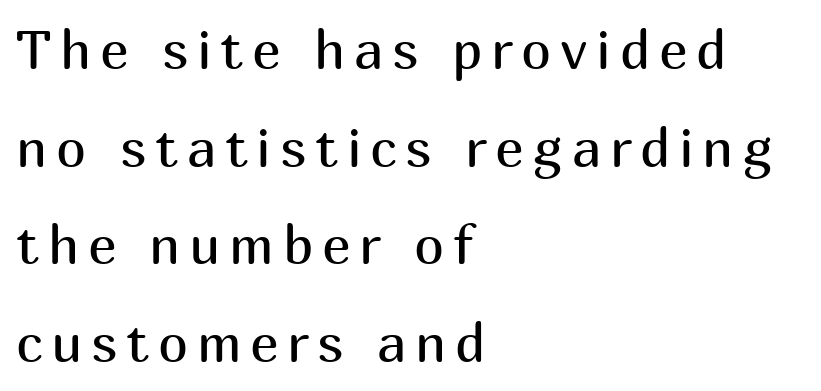
Note the varied advance widths — an 'i' is clearly narrower than an 'm'. This rendering features lettering with no underline. Every row of glyphs begins at an identical x-position on the left. Weight: regular or lighter. Nothing sits at the stroke ends, so this counts as sans-serif.
